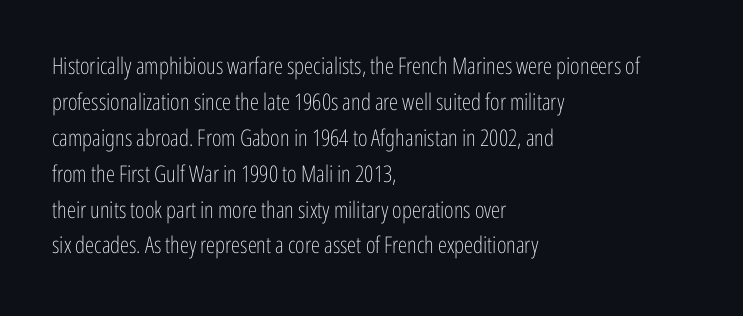
Q: Is the text bold? A: No.
Q: Is the text italic (slanted)? A: No, it is upright.
Q: Is the text underlined? A: No.
Q: How is the paragraph aligned? A: Left-aligned.
Q: Is the spacing between letters normal or unusually wide? A: Normal.
Q: Is the spacing between lines tight, normal or loose? A: Normal.
